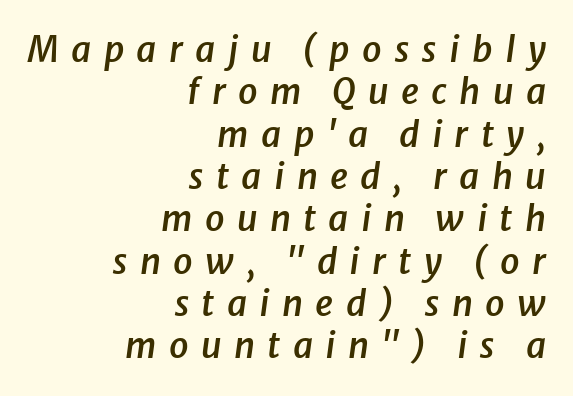
Q: Is the text bold? A: Semi-bold.
Q: Is the text italic (slanted)? A: Yes, it leans right by about 8 degrees.
Q: Is the text underlined? A: No.
Q: How is the paragraph aligned? A: Right-aligned.
Q: Is the spacing between letters normal or unusually wide? A: Unusually wide.
Q: Width (condensed, normal, or wide)? A: Normal.
Q: Stroke contrast? A: Low.
Q: x-height? A: Medium.
Q: Monospaced? A: No.
